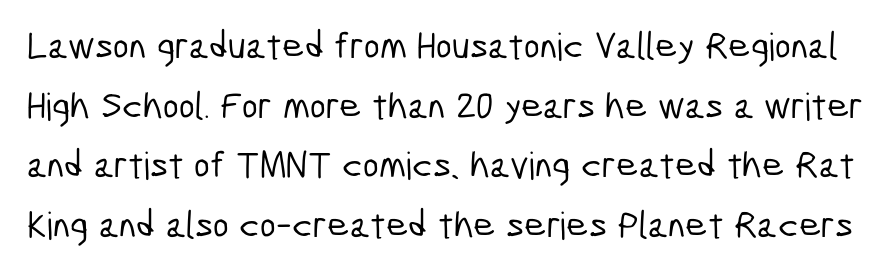
Q: Is the typeface a serif or a sans-serif typeface? A: Sans-serif.
Q: Is the text underlined? A: No.
Q: Is the spacing between letters normal or unusually wide? A: Normal.
Q: Is the spacing between lines tight, normal or loose? A: Normal.
Q: Width (condensed, normal, or wide)? A: Condensed.
Q: Stroke contrast? A: Low.
Q: x-height? A: Medium.
Q: Monospaced? A: No.
